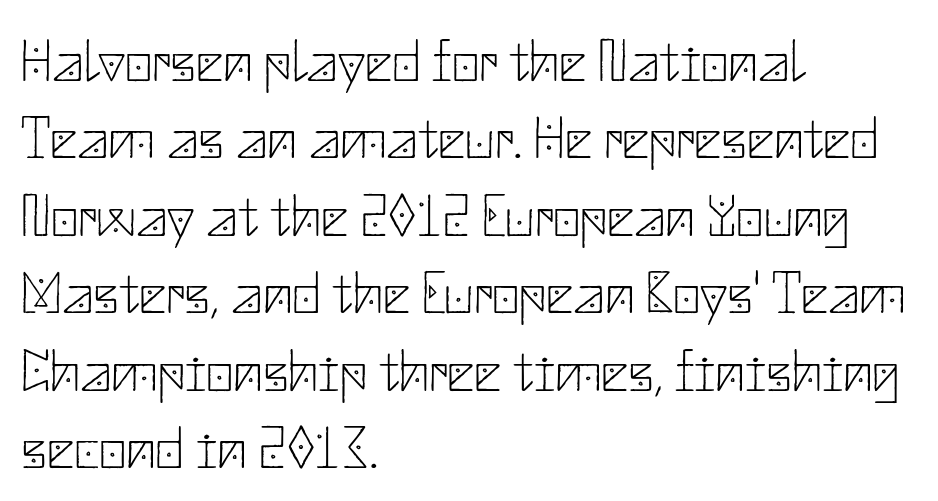
Reading down the block, your eye returns to a fixed left position each line. The zone under the glyphs is completely vacant. Weight: regular or lighter. Rendered with straight, roman letterforms.
